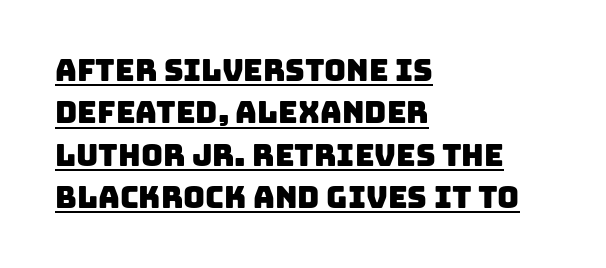
{"serif": "no", "width": "normal", "stroke_contrast": "low", "x_height": "large", "monospaced": "no", "underline": "yes", "align": "left", "line_spacing": "normal", "line_spacing_ratio": 1.41, "letter_spacing": "normal", "letter_spacing_em": 0.0, "glyph_px": 30}
